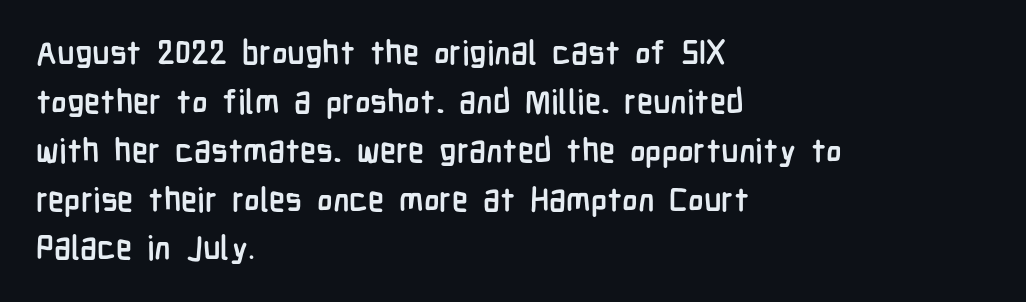
Any mark beneath the type? The region is blank. This sample is left-justified, so line endings fall wherever the words run out. The designer went with a sans here, leaving each stem footless. Vertically, the passage feels balanced, rows spaced as you'd expect. The letters advance in unequal steps, a hallmark of proportional type. Tracking value appears to be zero — textbook default spacing.
